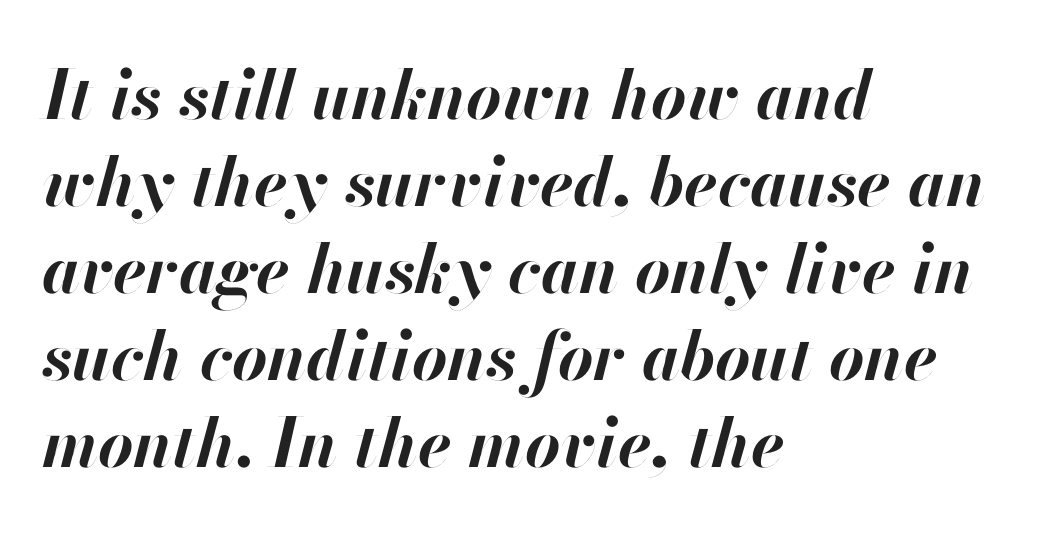
The image shows 68 px bold type, italic (leaning right); set left-aligned, normal line spacing (1.28x), normal letter spacing, not underlined; high stroke contrast and a small x-height.
